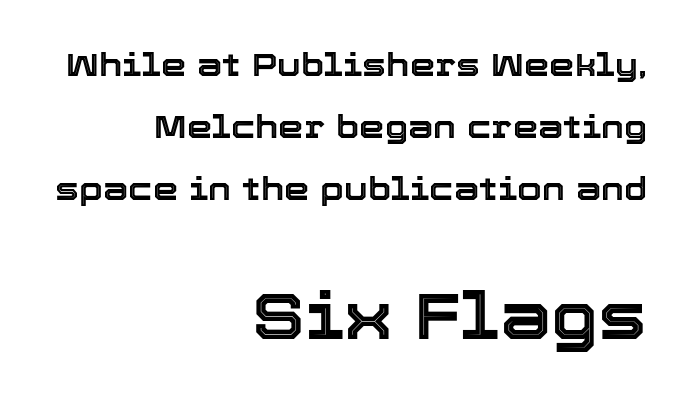
Q: Is the text italic (slanted)? A: No, it is upright.
Q: Is the text underlined? A: No.
Q: How is the paragraph aligned? A: Right-aligned.
Q: Is the spacing between letters normal or unusually wide? A: Normal.
Q: Is the spacing between lines tight, normal or loose? A: Loose.
Q: Which block of text is set in a larger size, the first (top) or the second (bottom)? A: The second (bottom) one.
Q: Width (condensed, normal, or wide)? A: Normal.
Q: x-height? A: Medium.
Q: Monospaced? A: No.
